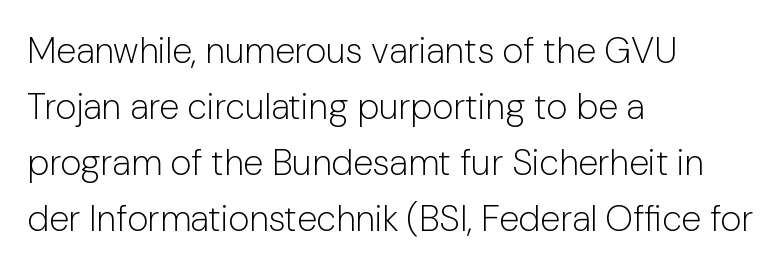
Think standard paragraph weight, or any step lighter than that. Nope, no serifs anywhere on these letters. Where is the straight margin? On the left. Nope, not italic — everything's standing straight. The face used here is rendered with its standard letterfit. The passage shown is typed in a proportional face where columns would drift.
